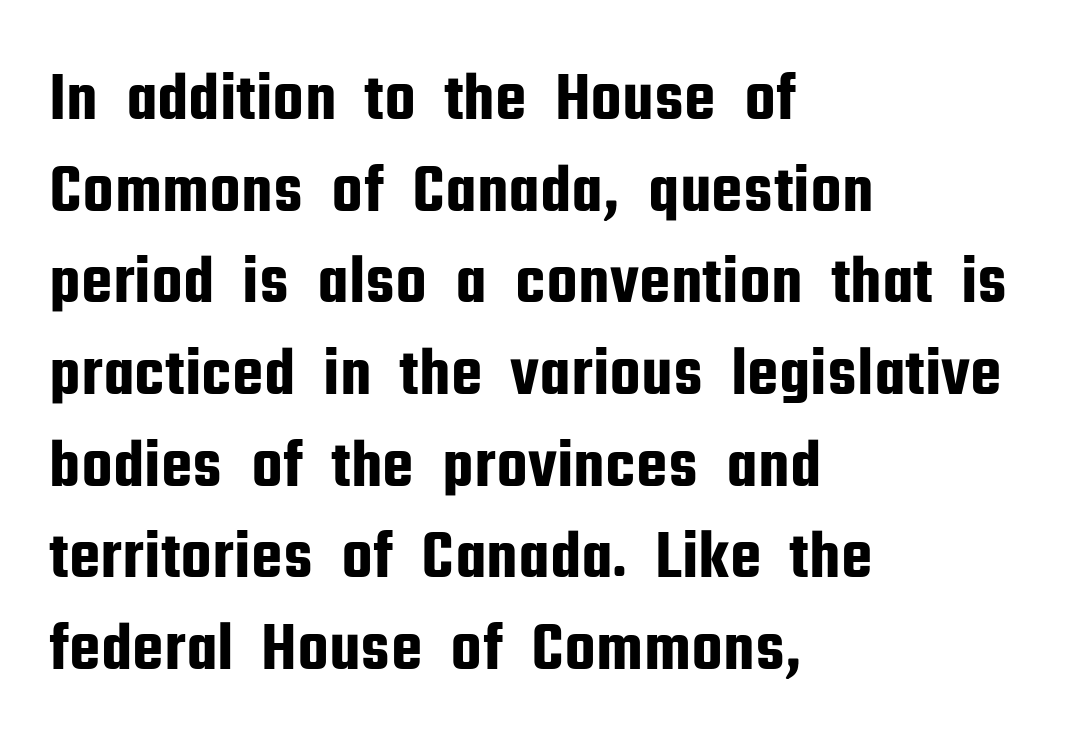
Q: Is the text italic (slanted)? A: No, it is upright.
Q: Is the typeface a serif or a sans-serif typeface? A: Sans-serif.
Q: Is the text underlined? A: No.
Q: How is the paragraph aligned? A: Left-aligned.
Q: Is the spacing between letters normal or unusually wide? A: Normal.
Q: Is the spacing between lines tight, normal or loose? A: Normal.
Q: Width (condensed, normal, or wide)? A: Condensed.
Q: Stroke contrast? A: Low.
Q: x-height? A: Medium.
Q: Monospaced? A: No.
